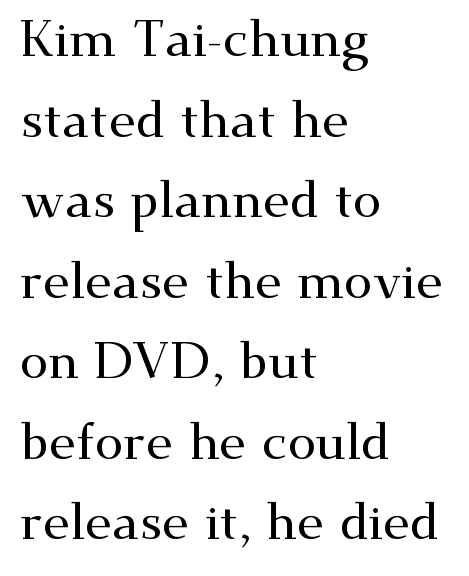
A typesetter would label this face a serif. The strip under each line holds only bare page. Every character sits straight up, as roman type does. Horizontal alignment here is leftward, the default for most running prose.
